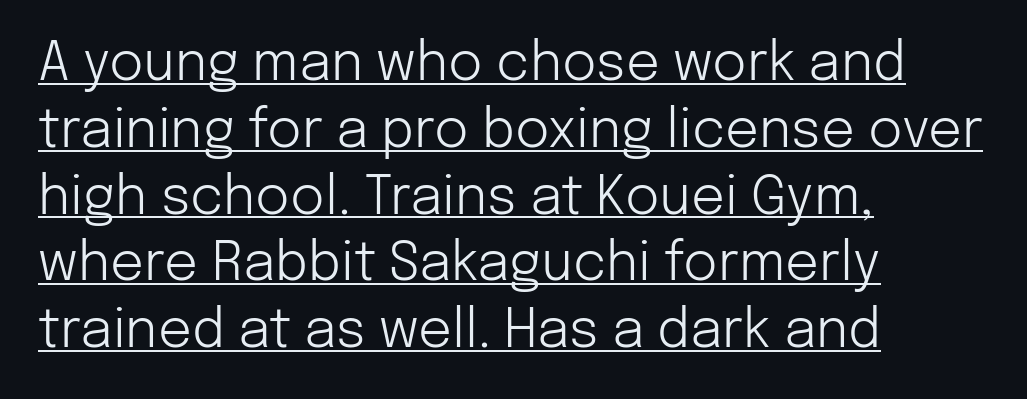
Q: Is the text bold? A: No.
Q: Is the text italic (slanted)? A: No, it is upright.
Q: Is the typeface a serif or a sans-serif typeface? A: Sans-serif.
Q: Is the text underlined? A: Yes.
Q: How is the paragraph aligned? A: Left-aligned.
Q: Is the spacing between letters normal or unusually wide? A: Normal.
Q: Is the spacing between lines tight, normal or loose? A: Normal.
Q: Width (condensed, normal, or wide)? A: Normal.
Q: Stroke contrast? A: Low.
Q: x-height? A: Medium.
Q: Monospaced? A: No.
